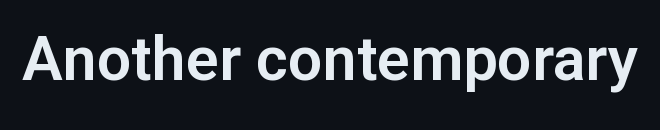
{"serif": "no", "italic": "no", "width": "normal", "stroke_contrast": "low", "x_height": "medium", "monospaced": "no", "underline": "no", "letter_spacing": "normal", "letter_spacing_em": 0.0, "glyph_px": 61}
